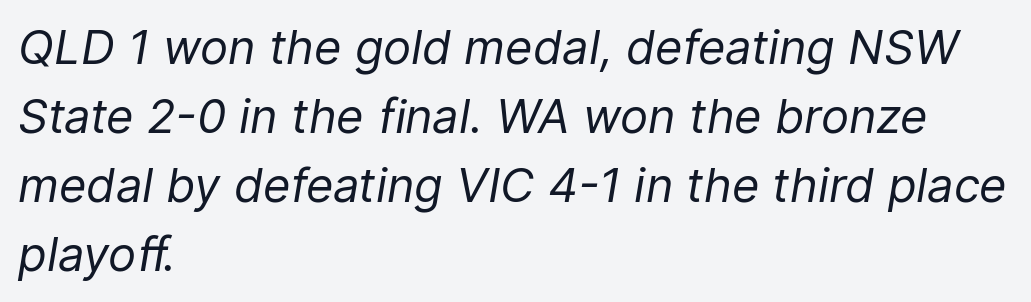
The image shows 47 px regular-weight type, italic (leaning right); set left-aligned, normal line spacing (1.47x), normal letter spacing, not underlined; low stroke contrast and a medium x-height.
